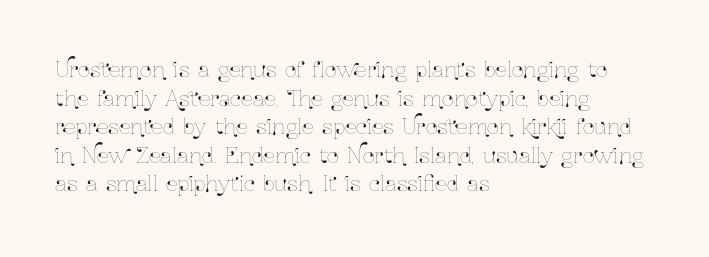
The rendering keeps characters at their native spacing. Does the lettering tilt? It doesn't — this is upright. Descender tails drop into unmarked territory. The lines sit at an ordinary, default distance from one another. One-word summary of the alignment: left.
